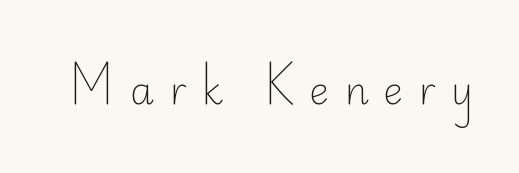
Q: Is the text bold? A: No.
Q: Is the text italic (slanted)? A: No, it is upright.
Q: Is the typeface a serif or a sans-serif typeface? A: Sans-serif.
Q: Is the text underlined? A: No.
Q: Is the spacing between letters normal or unusually wide? A: Unusually wide.
Q: Width (condensed, normal, or wide)? A: Normal.
Q: Stroke contrast? A: Low.
Q: x-height? A: Small.
Q: Monospaced? A: No.
